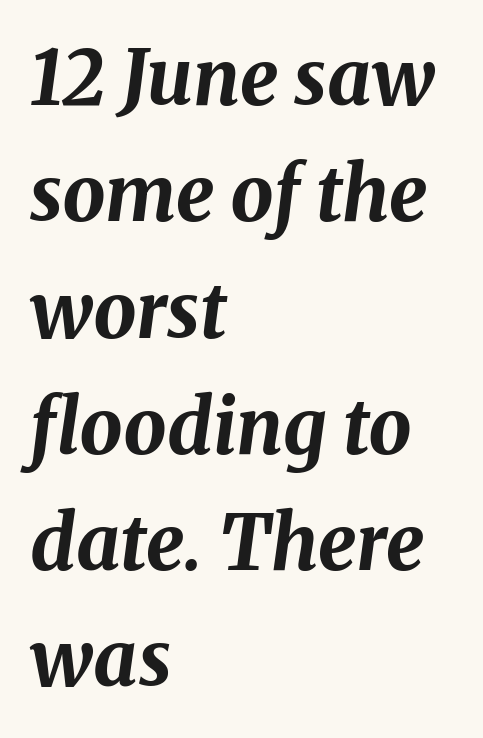
Q: Is the text bold? A: Yes.
Q: Is the text italic (slanted)? A: Yes, it leans right by about 8 degrees.
Q: Is the text underlined? A: No.
Q: How is the paragraph aligned? A: Left-aligned.
Q: Is the spacing between letters normal or unusually wide? A: Normal.
Q: Is the spacing between lines tight, normal or loose? A: Normal.
Q: Width (condensed, normal, or wide)? A: Normal.
Q: Stroke contrast? A: Medium.
Q: x-height? A: Medium.
Q: Monospaced? A: No.
